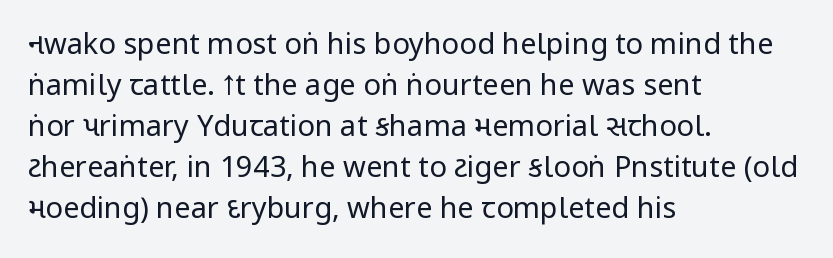
The image shows 29 px regular-weight, condensed sans-serif type, upright; set left-aligned, normal line spacing (1.41x), normal letter spacing, not underlined; low stroke contrast and a large x-height.
